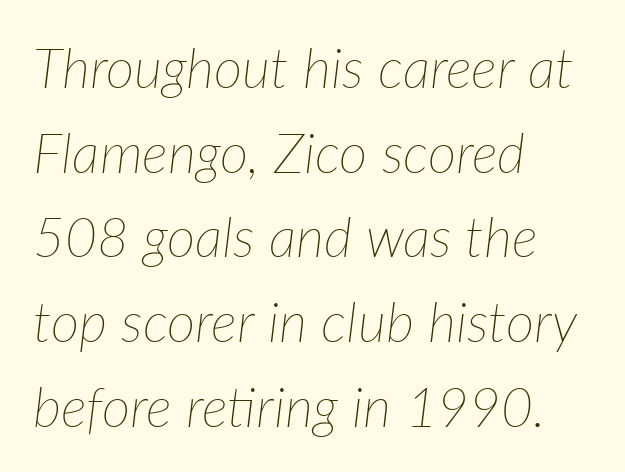
Q: Is the text bold? A: No.
Q: Is the text italic (slanted)? A: Yes, it leans right by about 7 degrees.
Q: Is the text underlined? A: No.
Q: How is the paragraph aligned? A: Left-aligned.
Q: Is the spacing between letters normal or unusually wide? A: Normal.
Q: Is the spacing between lines tight, normal or loose? A: Normal.
Q: Width (condensed, normal, or wide)? A: Normal.
Q: Stroke contrast? A: Low.
Q: x-height? A: Medium.
Q: Monospaced? A: No.
